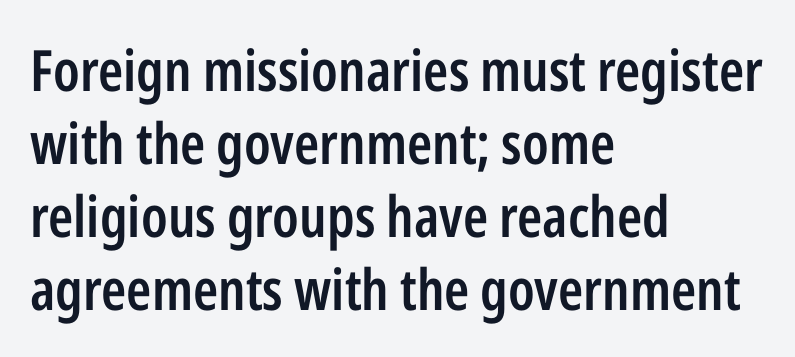
The image shows 57 px semibold, condensed sans-serif type, upright; set left-aligned, normal line spacing (1.28x), normal letter spacing, not underlined; low stroke contrast and a medium x-height.
